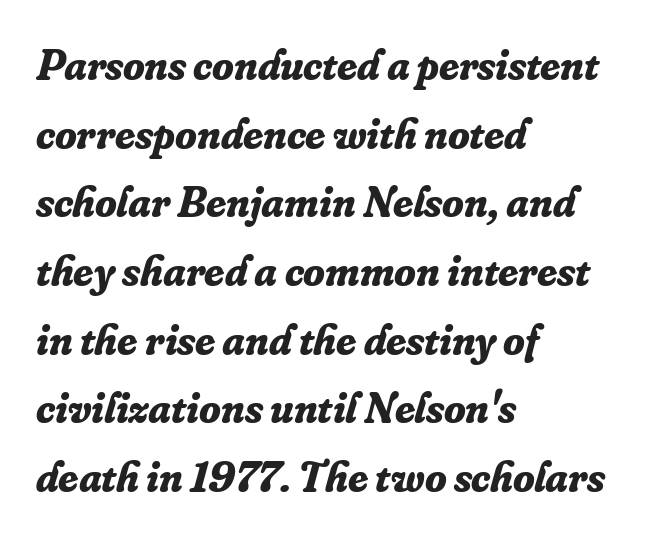
Q: Is the text bold? A: Yes.
Q: Is the text italic (slanted)? A: Yes, it leans right by about 16 degrees.
Q: Is the typeface a serif or a sans-serif typeface? A: Serif.
Q: Is the text underlined? A: No.
Q: How is the paragraph aligned? A: Left-aligned.
Q: Is the spacing between letters normal or unusually wide? A: Normal.
Q: Is the spacing between lines tight, normal or loose? A: Normal.
Q: Width (condensed, normal, or wide)? A: Normal.
Q: Stroke contrast? A: Low.
Q: x-height? A: Small.
Q: Monospaced? A: No.
